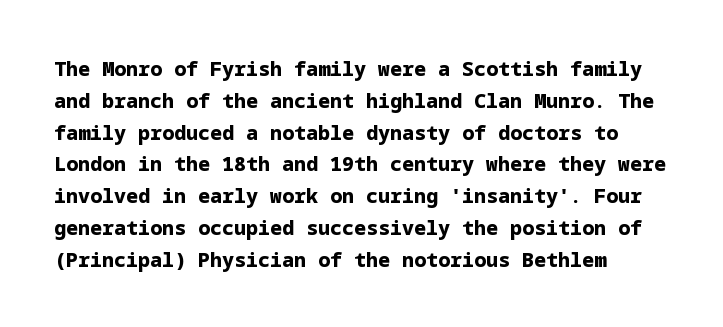
Q: Is the text bold? A: Yes.
Q: Is the text italic (slanted)? A: No, it is upright.
Q: Is the text underlined? A: No.
Q: How is the paragraph aligned? A: Left-aligned.
Q: Is the spacing between letters normal or unusually wide? A: Normal.
Q: Is the spacing between lines tight, normal or loose? A: Normal.
